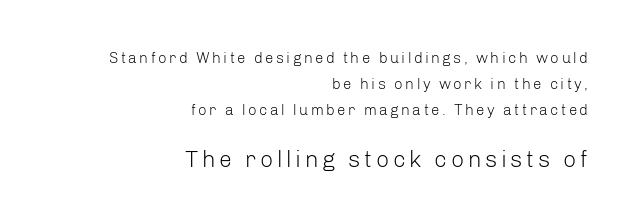
The image shows 23 px text type, upright; set right-aligned, line spacing 1.74x, not underlined; the second (bottom) block is 1.53x larger.
